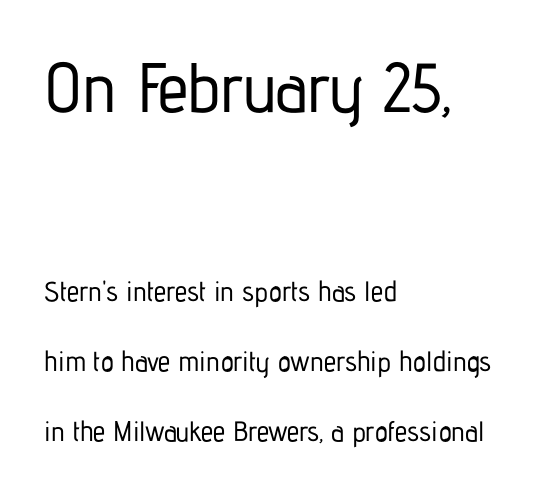
Vertical strokes here are truly vertical. You could call the tracking neutral — neither tight nor loose. In CSS terms this would be text-align: left. The passage shown is typed in a proportional face where columns would drift. The designer gave the opening block more size than the closing block. Descender tails drop into unmarked territory.
